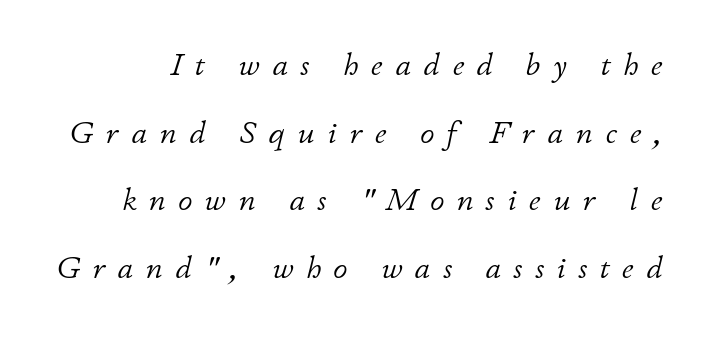
{"italic": "yes", "lean": "right", "slant_degrees": 11, "bold": "no", "weight": "light", "width": "normal", "stroke_contrast": "low", "x_height": "small", "monospaced": "no", "underline": "no", "line_spacing": "loose", "line_spacing_ratio": 2.11, "letter_spacing": "wide", "letter_spacing_em": 0.39, "glyph_px": 32}
